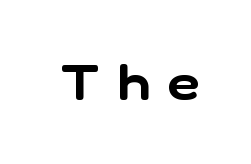
A typesetter would call this proportional, since set widths differ per character. Words float on clear page, feet unadorned. In terms of letterform style, serifs are entirely absent. Characters follow at a spacing far wider than the type designer built in.
